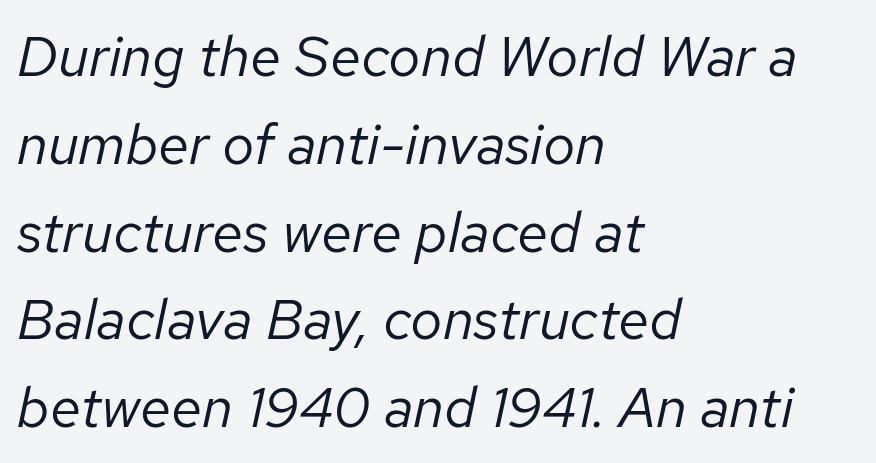
The image shows 57 px regular-weight type, italic (leaning right); set left-aligned, normal line spacing (1.54x), normal letter spacing, not underlined; low stroke contrast and a medium x-height.
